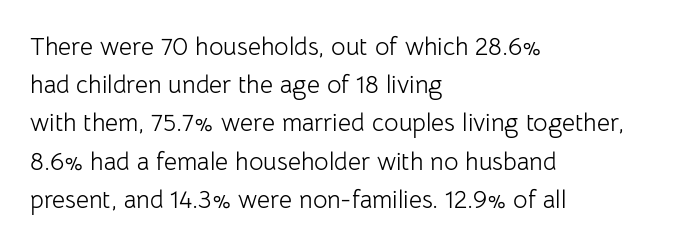
{"italic": "no", "bold": "no", "underline": "no", "align": "left", "line_spacing": "normal", "line_spacing_ratio": 1.53, "letter_spacing": "normal", "letter_spacing_em": 0.0, "glyph_px": 25}
